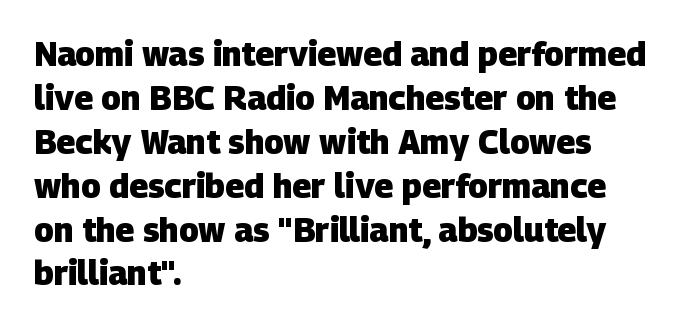
{"serif": "no", "bold": "yes", "weight": "heavy", "width": "normal", "stroke_contrast": "low", "x_height": "large", "monospaced": "no", "underline": "no", "align": "left", "line_spacing": "normal", "line_spacing_ratio": 1.33, "letter_spacing": "normal", "letter_spacing_em": 0.0, "glyph_px": 33}
